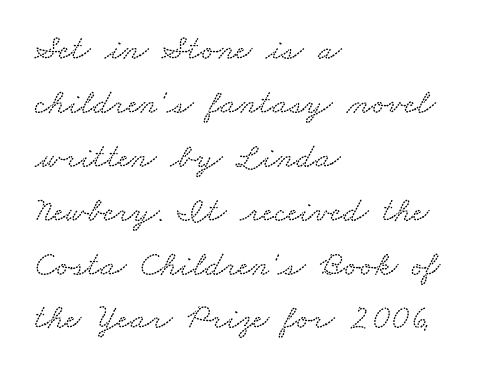
{"serif": "yes", "width": "wide", "stroke_contrast": "medium", "x_height": "small", "monospaced": "no", "underline": "no", "align": "left", "line_spacing": "normal", "line_spacing_ratio": 1.54, "letter_spacing": "normal", "letter_spacing_em": 0.0, "glyph_px": 35}
